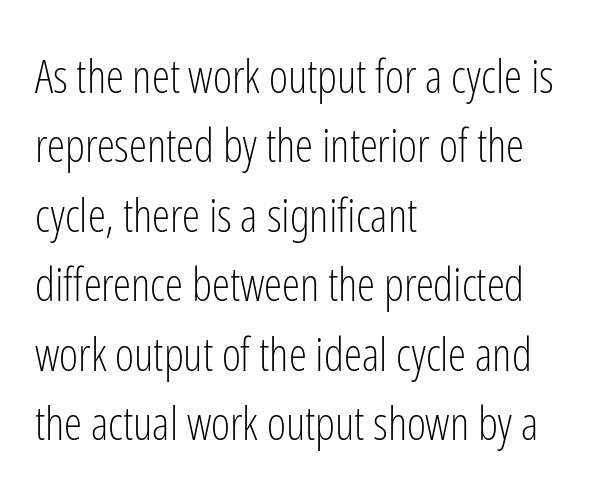
Q: Is the text bold? A: No.
Q: Is the text italic (slanted)? A: No, it is upright.
Q: Is the typeface a serif or a sans-serif typeface? A: Sans-serif.
Q: Is the text underlined? A: No.
Q: How is the paragraph aligned? A: Left-aligned.
Q: Is the spacing between letters normal or unusually wide? A: Normal.
Q: Is the spacing between lines tight, normal or loose? A: Normal.
Q: Width (condensed, normal, or wide)? A: Condensed.
Q: Stroke contrast? A: Low.
Q: x-height? A: Medium.
Q: Monospaced? A: No.
